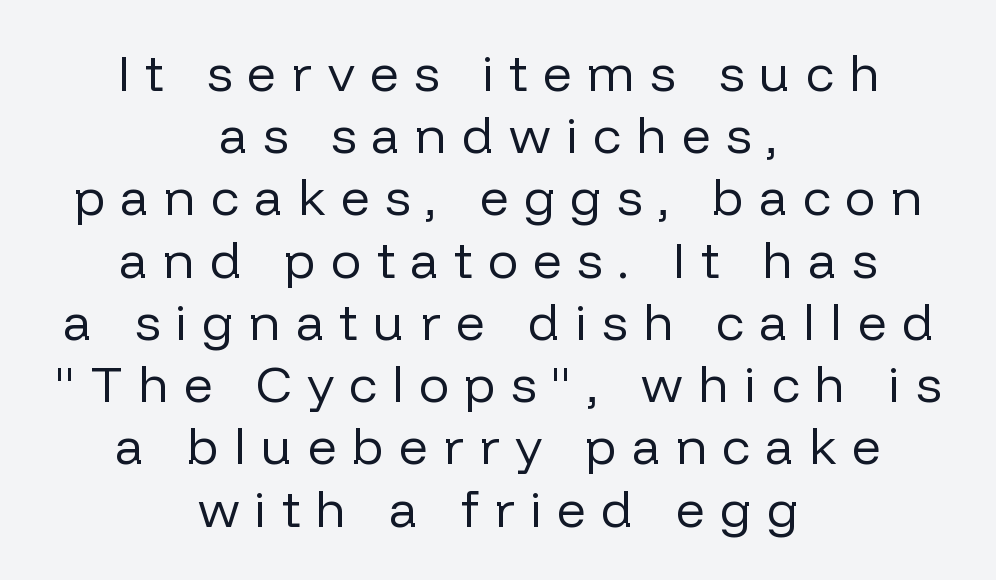
The image shows 51 px regular-weight sans-serif type, upright; set centered, line spacing 1.22x, unusually wide letter spacing (+0.3 em), not underlined; low stroke contrast and a medium x-height.
